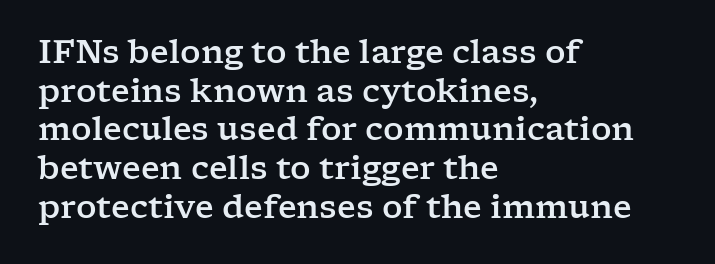
{"serif": "yes", "italic": "no", "width": "wide", "stroke_contrast": "low", "x_height": "medium", "monospaced": "no", "underline": "no", "align": "left", "line_spacing_ratio": 1.21, "letter_spacing": "normal", "letter_spacing_em": 0.0, "glyph_px": 32}
